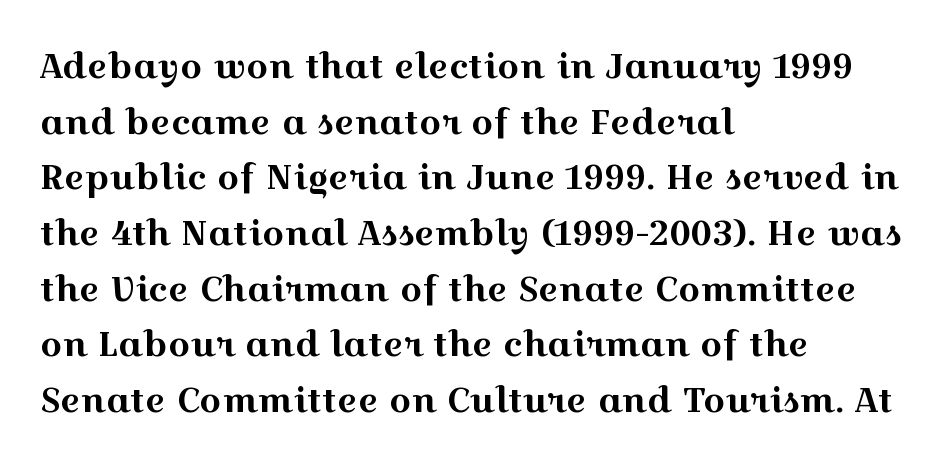
{"serif": "yes", "italic": "no", "width": "wide", "x_height": "medium", "monospaced": "no", "underline": "no", "align": "left", "line_spacing": "normal", "line_spacing_ratio": 1.59, "letter_spacing": "normal", "letter_spacing_em": 0.0, "glyph_px": 35}
